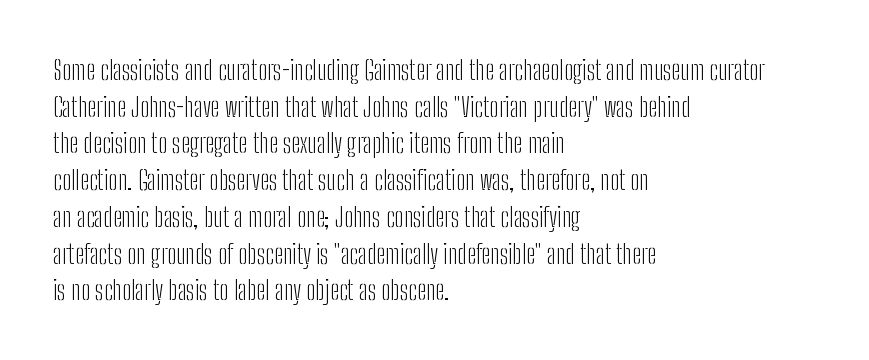
Reading down the block, your eye returns to a fixed left position each line. Do the letters lean? They stand straight. The strip under each line holds only bare page. Bold? No — there's no thickening of the strokes. Line spacing here is normal. Glyph-to-glyph distance matches everyday printed text.
